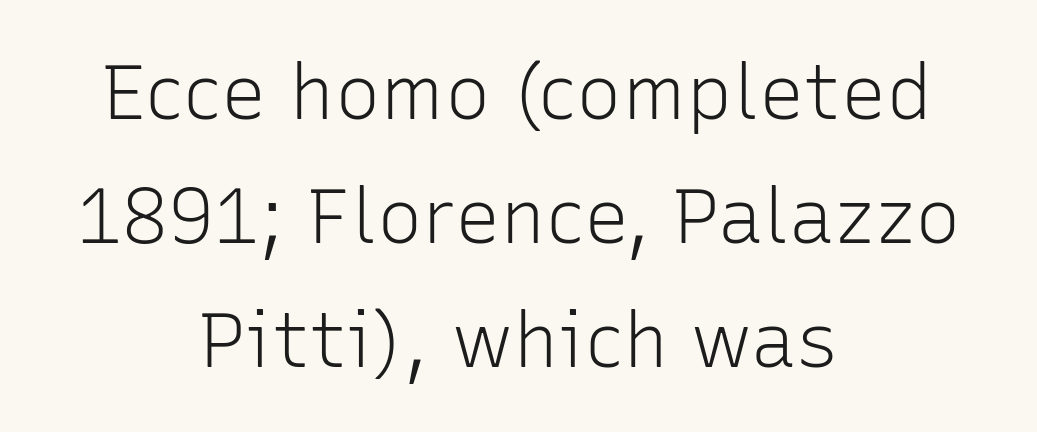
A normal amount of white space separates one row of letters from the next. The text was rendered using a sans face with plain stroke endings. Tracking value appears to be zero — textbook default spacing. The axis of the letterforms is exactly vertical.
